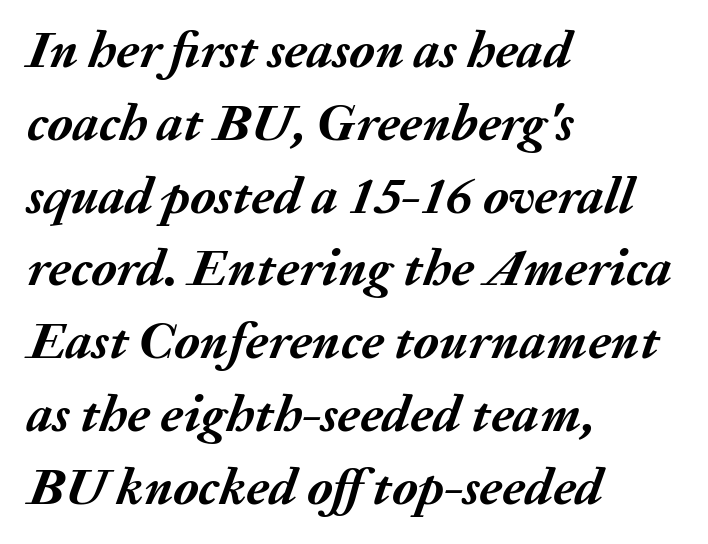
The rendering keeps characters at their native spacing. The text block is weighted toward the left margin, trailing off unevenly rightward. Weight: bold. In terms of leading, this rendering sits right in the middle. Unmarked baselines from the first word to the last. Yep, that's italic — everything's leaning.
